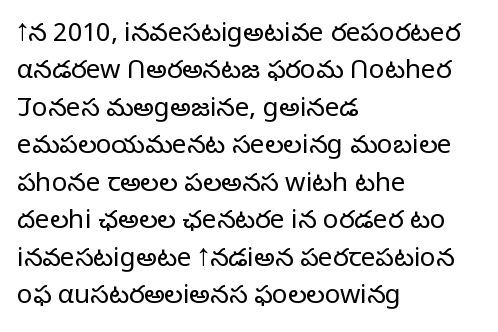
Q: Is the text bold? A: No.
Q: Is the text italic (slanted)? A: No, it is upright.
Q: Is the text underlined? A: No.
Q: How is the paragraph aligned? A: Left-aligned.
Q: Is the spacing between letters normal or unusually wide? A: Normal.
Q: Is the spacing between lines tight, normal or loose? A: Normal.
